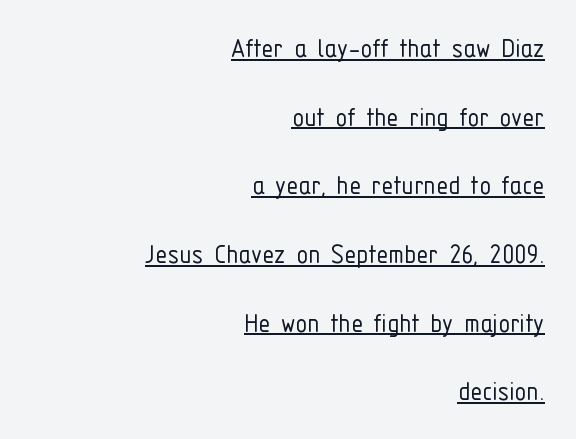
The image shows 30 px light, condensed sans-serif type, upright; set right-aligned, loose line spacing (2.29x), normal letter spacing, underlined; low stroke contrast and a medium x-height.
